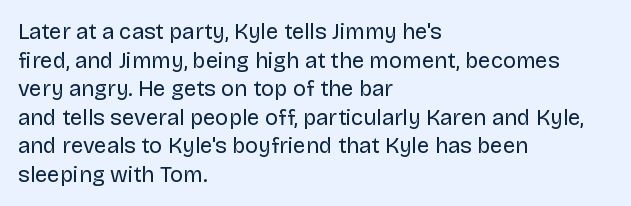
Q: Is the text bold? A: No.
Q: Is the text italic (slanted)? A: No, it is upright.
Q: Is the text underlined? A: No.
Q: How is the paragraph aligned? A: Left-aligned.
Q: Is the spacing between letters normal or unusually wide? A: Normal.
Q: Is the spacing between lines tight, normal or loose? A: Normal.
